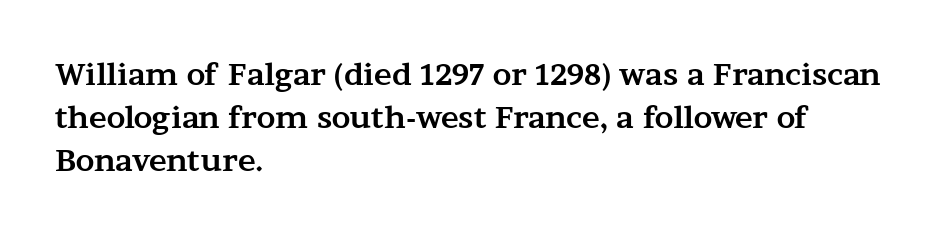
The image shows 30 px bold, wide serif type, upright; set left-aligned, normal line spacing (1.44x), normal letter spacing, not underlined; medium stroke contrast and a medium x-height.
